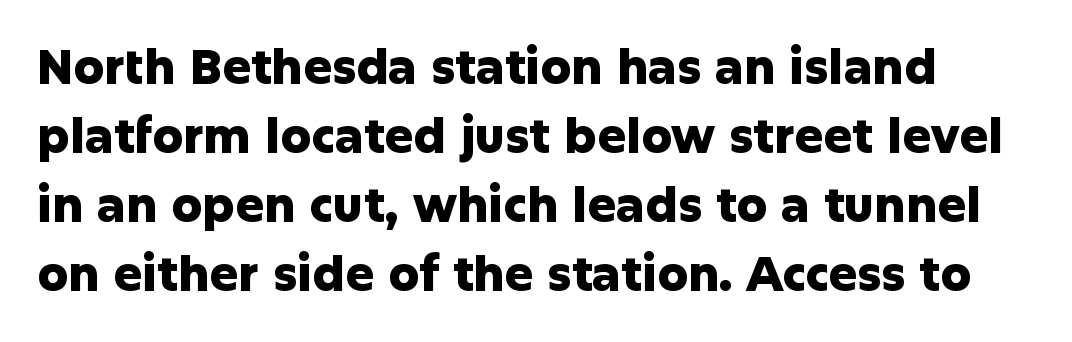
{"serif": "no", "italic": "no", "bold": "yes", "weight": "heavy", "width": "normal", "stroke_contrast": "low", "x_height": "medium", "monospaced": "no", "underline": "no", "line_spacing": "normal", "line_spacing_ratio": 1.44, "letter_spacing": "normal", "letter_spacing_em": 0.0, "glyph_px": 48}
